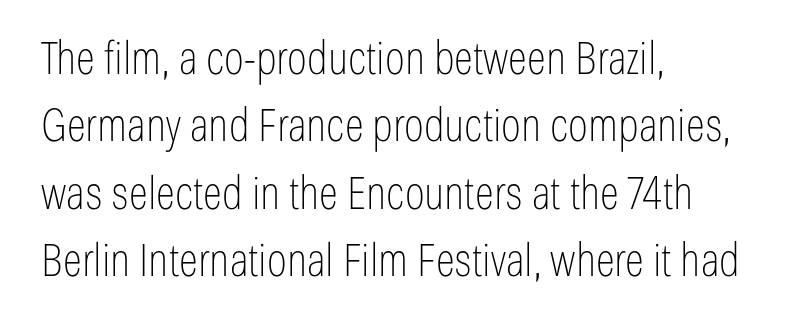
Q: Is the text bold? A: No.
Q: Is the text italic (slanted)? A: No, it is upright.
Q: Is the typeface a serif or a sans-serif typeface? A: Sans-serif.
Q: Is the text underlined? A: No.
Q: How is the paragraph aligned? A: Left-aligned.
Q: Is the spacing between letters normal or unusually wide? A: Normal.
Q: Is the spacing between lines tight, normal or loose? A: Normal.
Q: Width (condensed, normal, or wide)? A: Condensed.
Q: Stroke contrast? A: Low.
Q: x-height? A: Medium.
Q: Monospaced? A: No.
